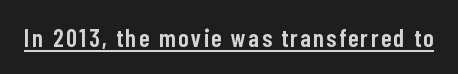
The image shows 25 px text type, upright; set underlined.
